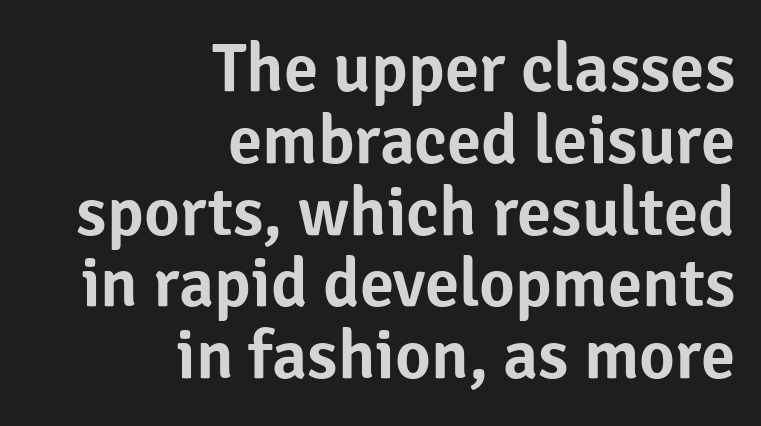
{"serif": "no", "italic": "no", "width": "normal", "stroke_contrast": "low", "x_height": "medium", "monospaced": "no", "underline": "no", "align": "right", "line_spacing": "tight", "line_spacing_ratio": 1.04, "letter_spacing": "normal", "letter_spacing_em": 0.0, "glyph_px": 69}
